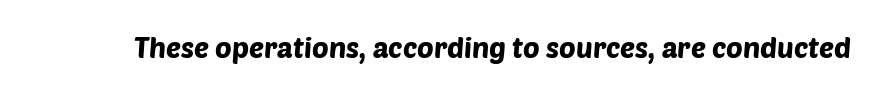
Q: Is the typeface a serif or a sans-serif typeface? A: Sans-serif.
Q: Is the text underlined? A: No.
Q: Is the spacing between letters normal or unusually wide? A: Normal.
Q: Width (condensed, normal, or wide)? A: Normal.
Q: Stroke contrast? A: Low.
Q: x-height? A: Large.
Q: Monospaced? A: No.
